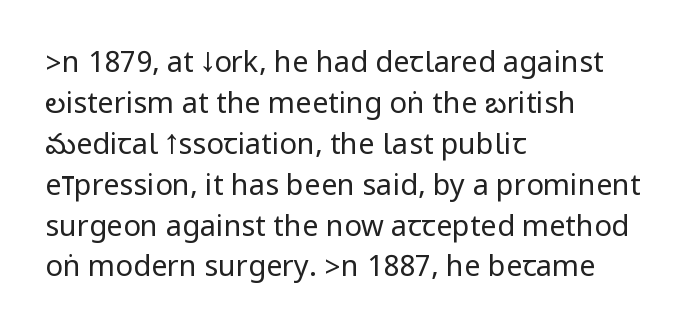
Q: Is the text bold? A: No.
Q: Is the text italic (slanted)? A: No, it is upright.
Q: Is the typeface a serif or a sans-serif typeface? A: Sans-serif.
Q: Is the text underlined? A: No.
Q: How is the paragraph aligned? A: Left-aligned.
Q: Is the spacing between letters normal or unusually wide? A: Normal.
Q: Is the spacing between lines tight, normal or loose? A: Normal.
Q: Width (condensed, normal, or wide)? A: Condensed.
Q: Stroke contrast? A: Low.
